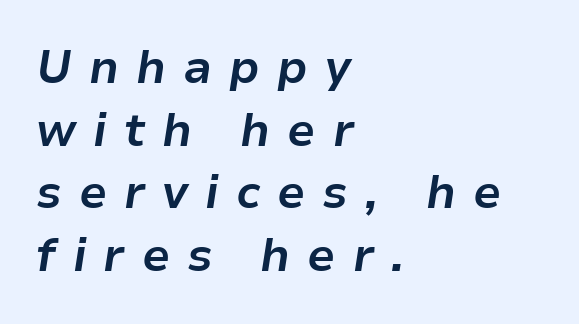
The strokes are fattened all the way to bold. Words float on clear page, feet unadorned. Is this a fixed-width face? No — the glyphs have proportional, varying widths. The text block is weighted toward the left margin, trailing off unevenly rightward. How would I describe the line gaps? Plain and ordinary. Look at the tracking — it's clearly loosened, letters drifting apart.
